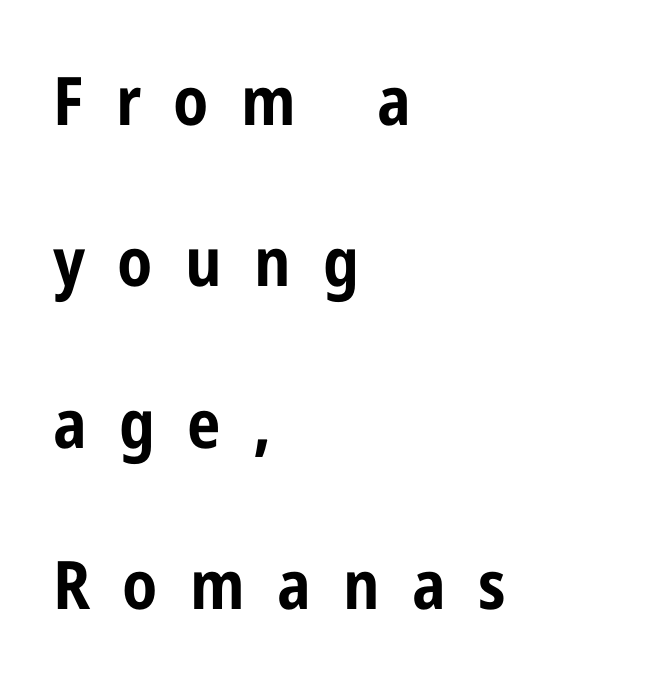
{"serif": "no", "italic": "no", "bold": "yes", "weight": "bold", "width": "condensed", "stroke_contrast": "low", "x_height": "medium", "monospaced": "no", "underline": "no", "align": "left", "line_spacing": "loose", "line_spacing_ratio": 2.41, "letter_spacing": "wide", "letter_spacing_em": 0.48, "glyph_px": 67}
